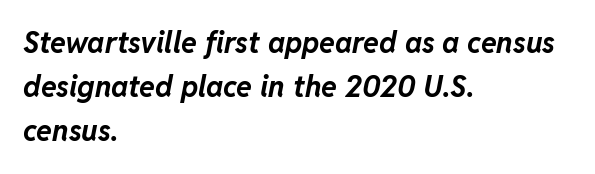
The image shows 29 px bold type, italic (leaning right); set left-aligned, normal line spacing (1.52x), normal letter spacing, not underlined; low stroke contrast and a medium x-height.
